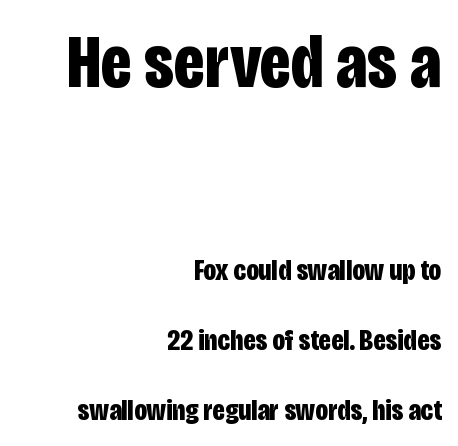
The image shows 75 px bold, condensed sans-serif type, upright; set right-aligned, loose line spacing (2.33x), normal letter spacing, not underlined; the first (top) block is 2.5x larger; low stroke contrast and a large x-height.
